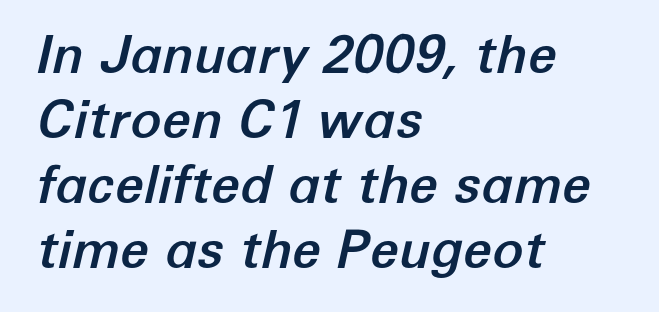
{"italic": "yes", "lean": "right", "slant_degrees": 12, "width": "normal", "stroke_contrast": "low", "x_height": "medium", "monospaced": "no", "underline": "no", "align": "left", "line_spacing": "normal", "line_spacing_ratio": 1.25, "letter_spacing": "normal", "letter_spacing_em": 0.0, "glyph_px": 52}
